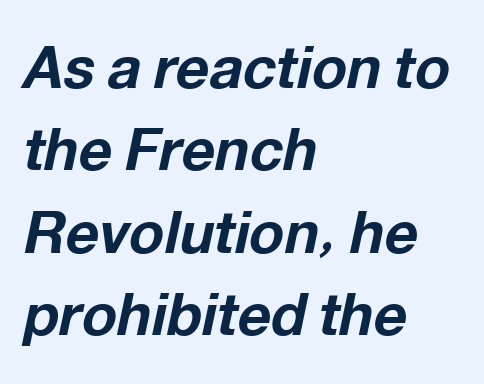
{"italic": "yes", "lean": "right", "slant_degrees": 12, "bold": "yes", "weight": "bold", "width": "normal", "stroke_contrast": "low", "x_height": "medium", "monospaced": "no", "underline": "no", "align": "left", "line_spacing": "normal", "line_spacing_ratio": 1.42, "letter_spacing": "normal", "letter_spacing_em": 0.0, "glyph_px": 58}
